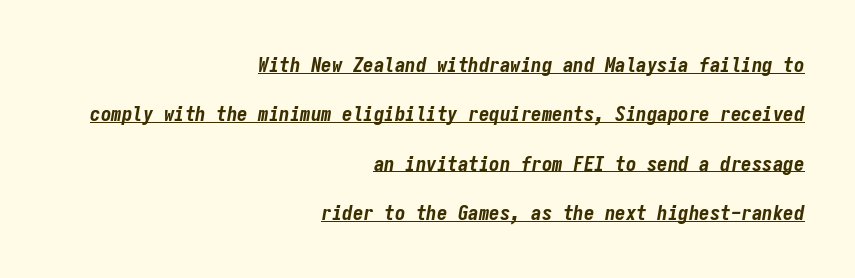
One-word summary of the alignment: right. The letters sit at their default tracking, neither squeezed nor spread. Tall strokes in this sample are angled rather than plumb. A typesetter would call this leading open, well beyond the default.
